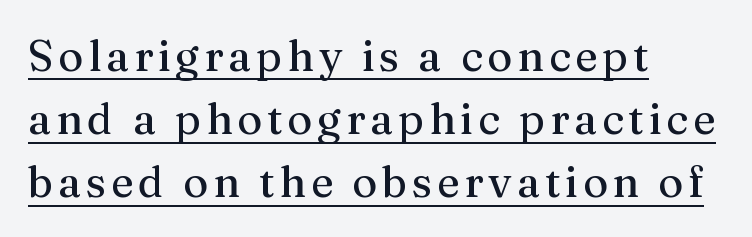
Q: Is the text italic (slanted)? A: No, it is upright.
Q: Is the typeface a serif or a sans-serif typeface? A: Serif.
Q: Is the text underlined? A: Yes.
Q: How is the paragraph aligned? A: Left-aligned.
Q: Is the spacing between lines tight, normal or loose? A: Normal.
Q: Width (condensed, normal, or wide)? A: Normal.
Q: Stroke contrast? A: Medium.
Q: x-height? A: Medium.
Q: Monospaced? A: No.
